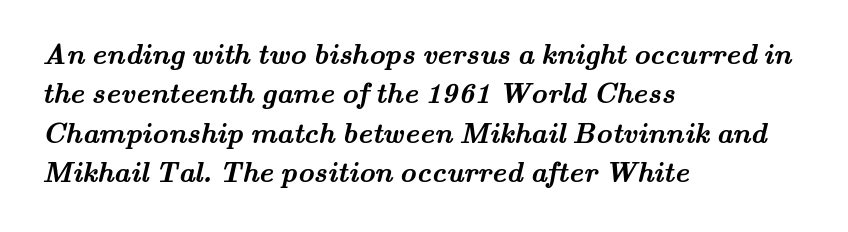
The image shows 28 px semibold, wide serif type; set left-aligned, normal line spacing (1.41x), normal letter spacing, not underlined; medium stroke contrast and a small x-height.
